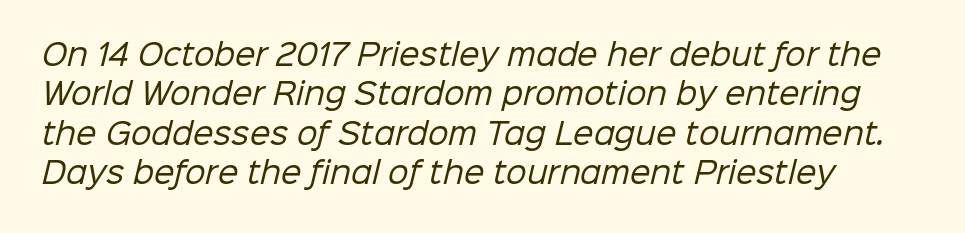
Q: Is the text bold? A: No.
Q: Is the typeface a serif or a sans-serif typeface? A: Sans-serif.
Q: Is the text underlined? A: No.
Q: How is the paragraph aligned? A: Left-aligned.
Q: Is the spacing between letters normal or unusually wide? A: Normal.
Q: Is the spacing between lines tight, normal or loose? A: Normal.
Q: Width (condensed, normal, or wide)? A: Normal.
Q: Stroke contrast? A: Low.
Q: x-height? A: Medium.
Q: Monospaced? A: No.
